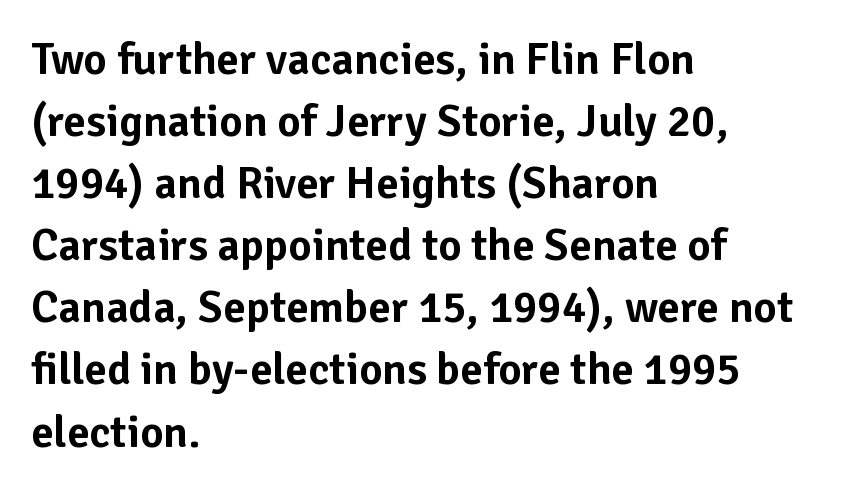
{"serif": "no", "italic": "no", "width": "normal", "stroke_contrast": "low", "x_height": "medium", "monospaced": "no", "underline": "no", "align": "left", "line_spacing": "normal", "line_spacing_ratio": 1.38, "letter_spacing": "normal", "letter_spacing_em": 0.0, "glyph_px": 45}
